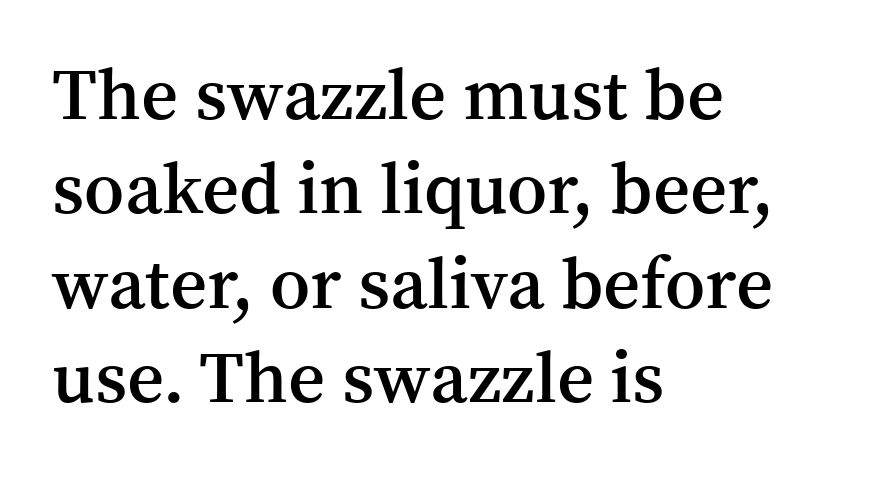
Students, this is semibold: more ink than regular, less than bold. A clean baseline with only descenders dipping below it. Type style note: has serifs. Short and long lines alike share a common starting point at left. In terms of posture, this sample is upright. Each word holds together tightly as a unit, with standard inter-letter gaps.
